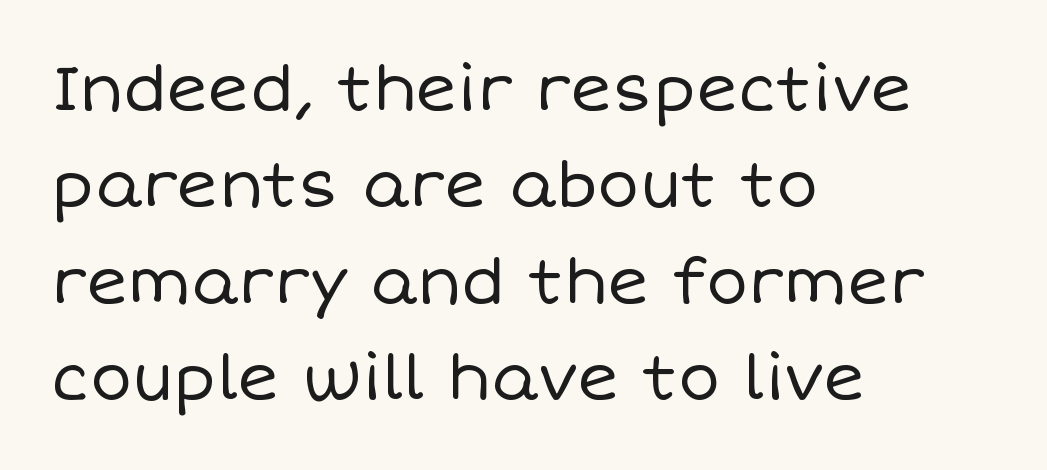
{"italic": "no", "bold": "no", "weight": "regular", "width": "normal", "stroke_contrast": "low", "x_height": "large", "monospaced": "no", "underline": "no", "align": "left", "line_spacing": "normal", "line_spacing_ratio": 1.53, "letter_spacing": "normal", "letter_spacing_em": 0.0, "glyph_px": 63}
